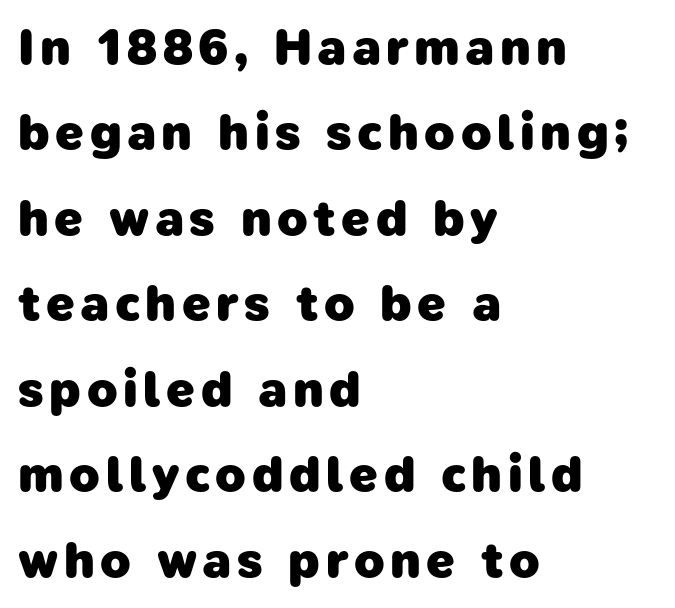
The image shows 50 px heavy sans-serif type; set left-aligned, line spacing 1.71x, not underlined; low stroke contrast and a medium x-height.
